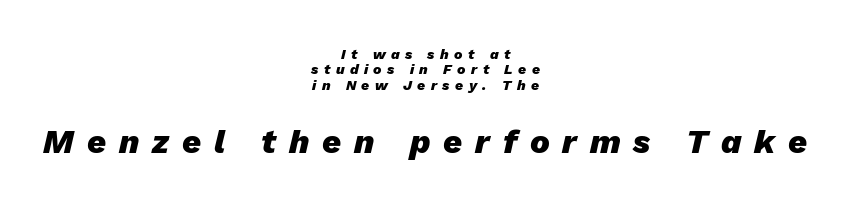
{"italic": "yes", "lean": "right", "slant_degrees": 13, "bold": "yes", "weight": "heavy", "width": "normal", "stroke_contrast": "low", "x_height": "medium", "monospaced": "no", "underline": "no", "align": "center", "line_spacing": "tight", "line_spacing_ratio": 1.1, "letter_spacing": "wide", "letter_spacing_em": 0.39, "larger_block": "second", "size_ratio": 2.36, "glyph_px": 33}
